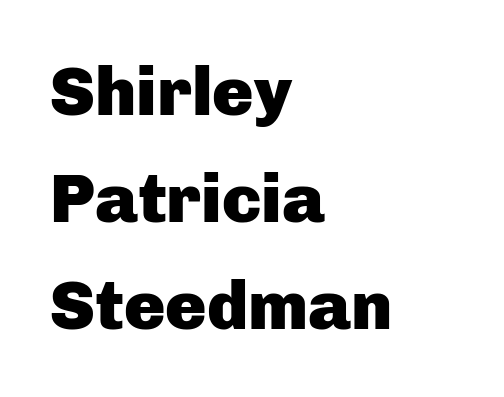
{"serif": "no", "italic": "no", "bold": "yes", "weight": "heavy", "width": "normal", "stroke_contrast": "low", "x_height": "medium", "monospaced": "no", "underline": "no", "align": "left", "line_spacing": "normal", "line_spacing_ratio": 1.55, "letter_spacing": "normal", "letter_spacing_em": 0.0, "glyph_px": 69}
